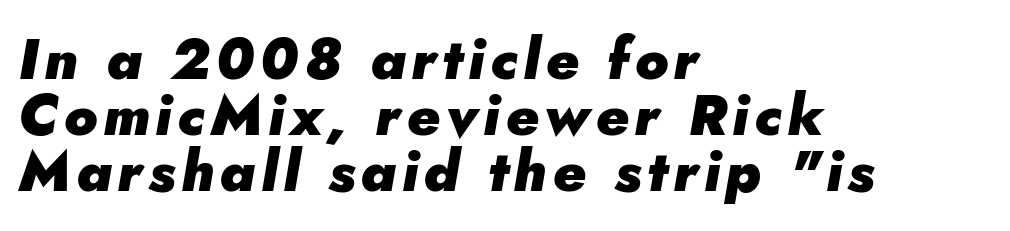
Q: Is the text bold? A: Yes.
Q: Is the text italic (slanted)? A: Yes, it leans right by about 5 degrees.
Q: Is the text underlined? A: No.
Q: How is the paragraph aligned? A: Left-aligned.
Q: Is the spacing between lines tight, normal or loose? A: Tight.
Q: Width (condensed, normal, or wide)? A: Normal.
Q: Stroke contrast? A: Low.
Q: x-height? A: Small.
Q: Monospaced? A: No.
